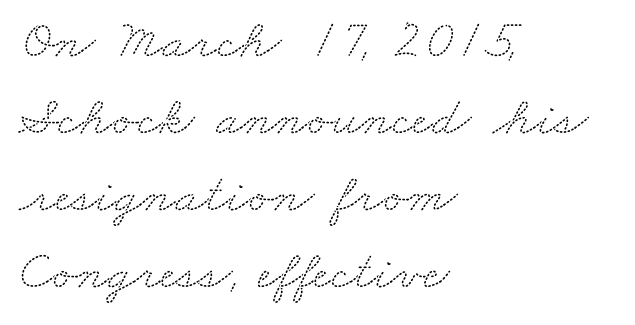
The image shows 55 px wide serif type; set left-aligned, normal line spacing (1.4x), normal letter spacing, not underlined; medium stroke contrast and a small x-height.
